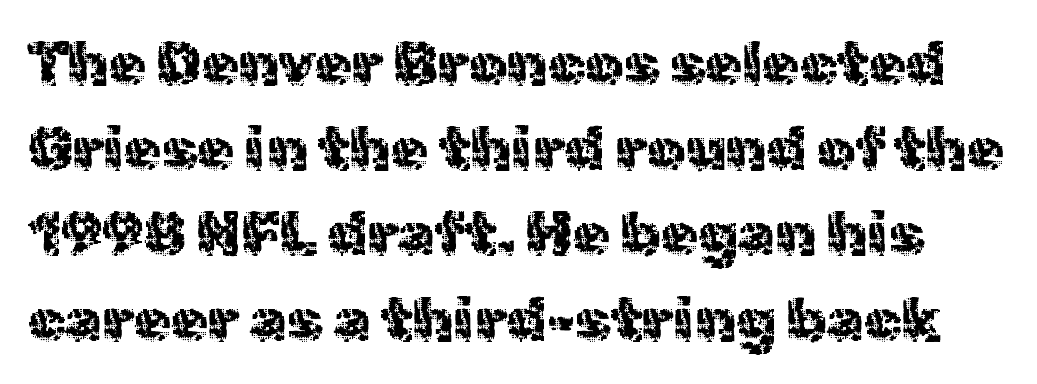
Do the letters lean? They stand straight. The gaps between neighbouring characters are ordinary and unremarkable. These glyphs show unthickened strokes, regular width or finer. Character widths vary here, with narrow letters taking less room than wide ones. Rule under the text: the space is simply empty. Honestly, the row spacing looks completely unremarkable.
